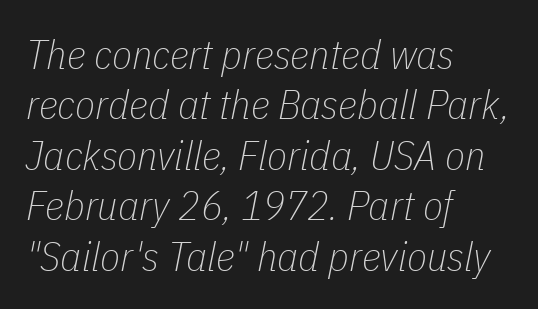
Q: Is the text bold? A: No.
Q: Is the text italic (slanted)? A: Yes, it leans right by about 11 degrees.
Q: Is the text underlined? A: No.
Q: How is the paragraph aligned? A: Left-aligned.
Q: Is the spacing between letters normal or unusually wide? A: Normal.
Q: Width (condensed, normal, or wide)? A: Condensed.
Q: Stroke contrast? A: Low.
Q: x-height? A: Medium.
Q: Monospaced? A: No.
